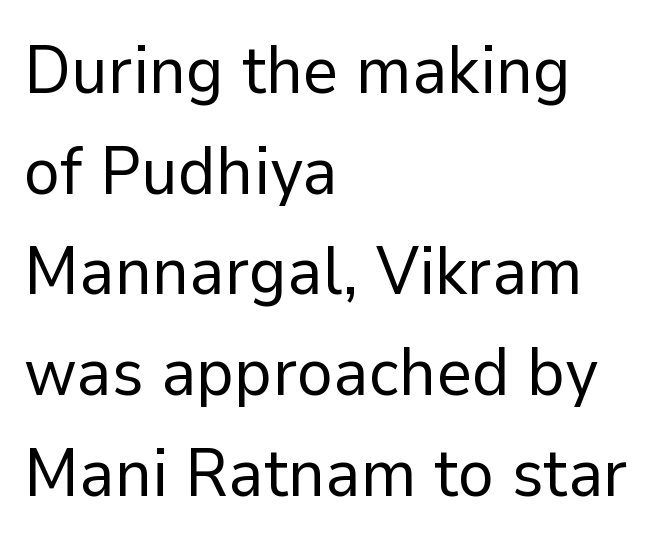
Q: Is the text bold? A: No.
Q: Is the text italic (slanted)? A: No, it is upright.
Q: Is the typeface a serif or a sans-serif typeface? A: Sans-serif.
Q: Is the text underlined? A: No.
Q: How is the paragraph aligned? A: Left-aligned.
Q: Is the spacing between letters normal or unusually wide? A: Normal.
Q: Is the spacing between lines tight, normal or loose? A: Normal.
Q: Width (condensed, normal, or wide)? A: Normal.
Q: Stroke contrast? A: Low.
Q: x-height? A: Medium.
Q: Monospaced? A: No.
